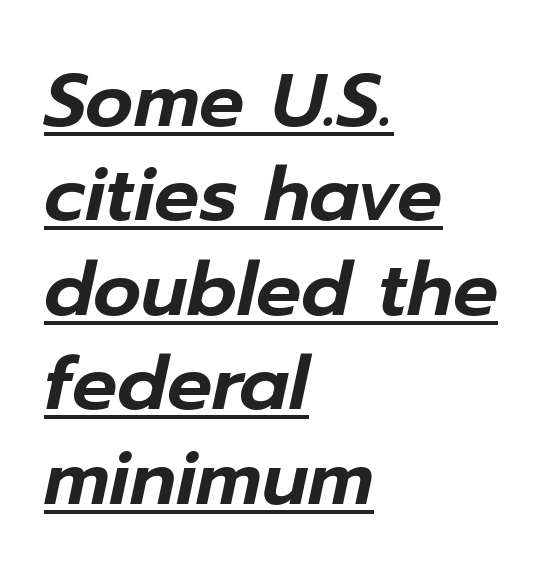
The image shows 75 px text type, italic (leaning right); set left-aligned, normal line spacing (1.26x), normal letter spacing, underlined; low stroke contrast and a medium x-height.
